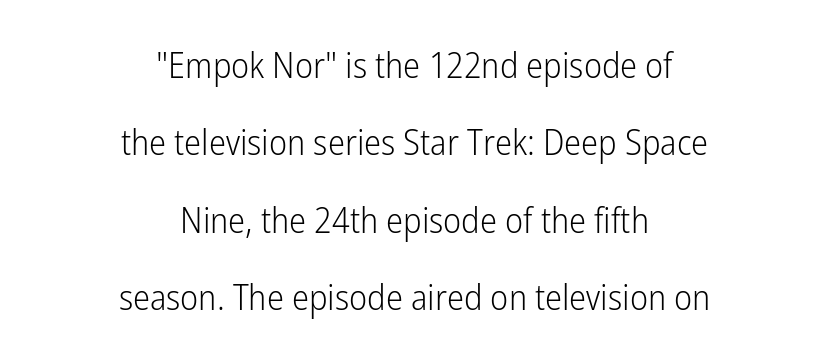
Check the space under the baseline: it is left empty. Each letter's strokes conclude bluntly, with no projecting serifs. Spacing between characters is what you'd get straight out of the box. Centered paragraph, ragged on both sides. Does the leading feel generous? Absolutely, it's lavish. No heavy texture on the line: the type isn't bold.
